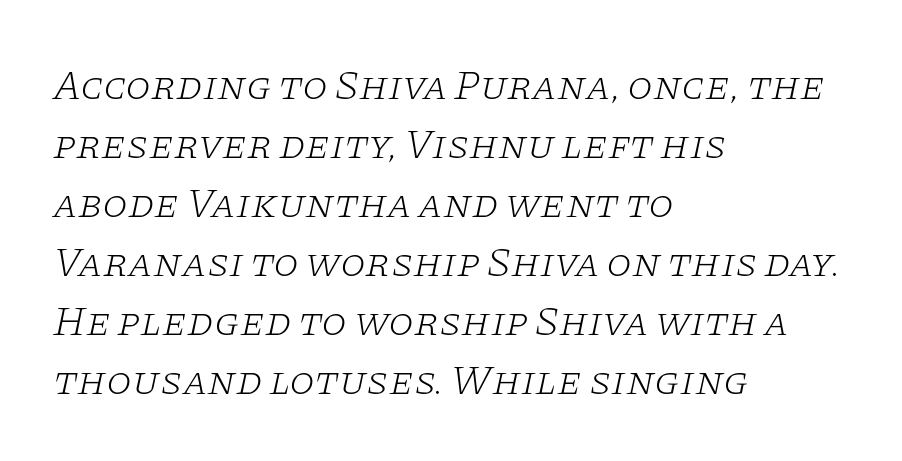
{"serif": "yes", "italic": "yes", "lean": "right", "slant_degrees": 11, "bold": "no", "weight": "light", "width": "wide", "stroke_contrast": "low", "x_height": "large", "monospaced": "no", "underline": "no", "align": "left", "line_spacing": "normal", "line_spacing_ratio": 1.44, "letter_spacing": "normal", "letter_spacing_em": 0.0, "glyph_px": 41}
